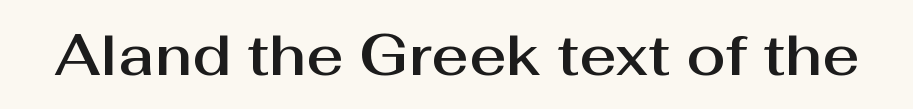
{"serif": "no", "italic": "no", "width": "normal", "stroke_contrast": "medium", "x_height": "medium", "monospaced": "no", "underline": "no", "letter_spacing": "normal", "letter_spacing_em": 0.0, "glyph_px": 57}
